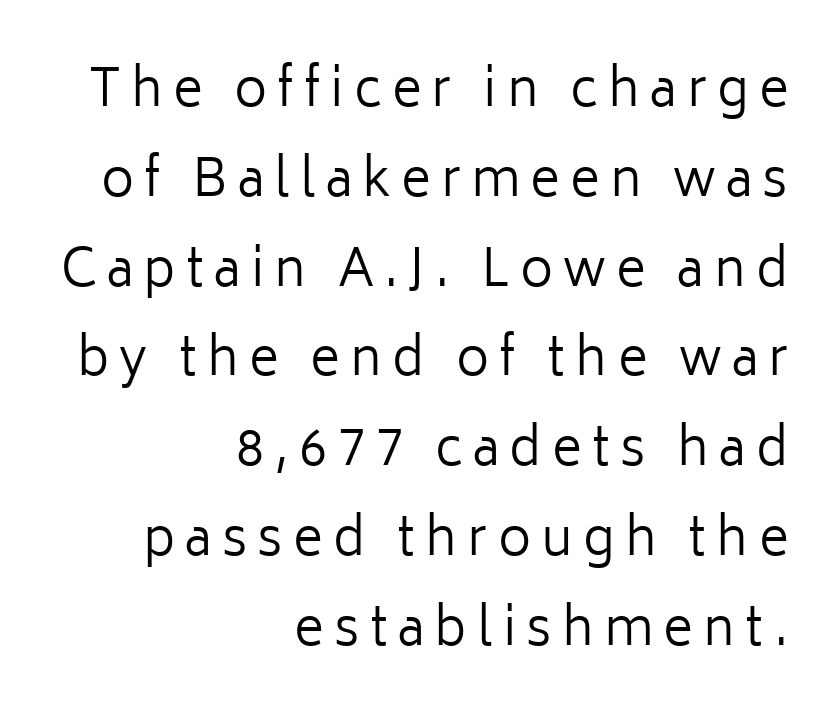
{"serif": "no", "italic": "no", "bold": "no", "weight": "regular", "width": "normal", "stroke_contrast": "low", "x_height": "medium", "monospaced": "no", "underline": "no", "align": "right", "line_spacing_ratio": 1.76, "letter_spacing": "wide", "letter_spacing_em": 0.2, "glyph_px": 51}
